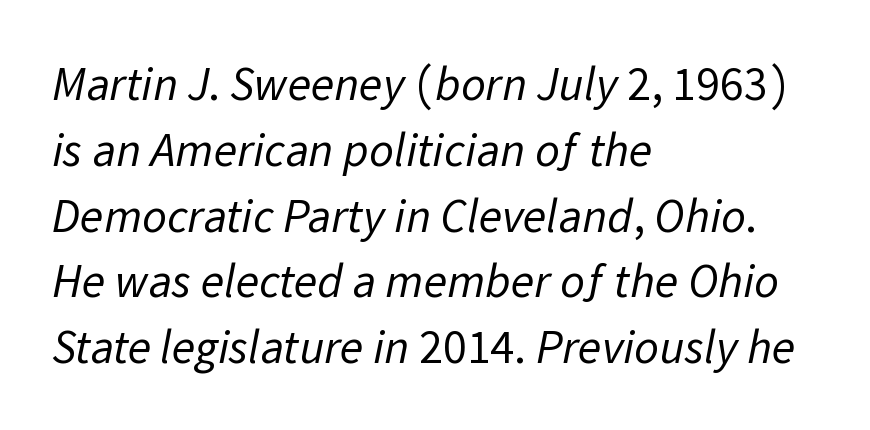
This is not heavy type; no bold has been used. These lines stack with their left ends in a neat column. Looks like regular typesetting: each glyph gets only the width it needs. Observe the absence of serifs on each vertical stroke in this sample.
